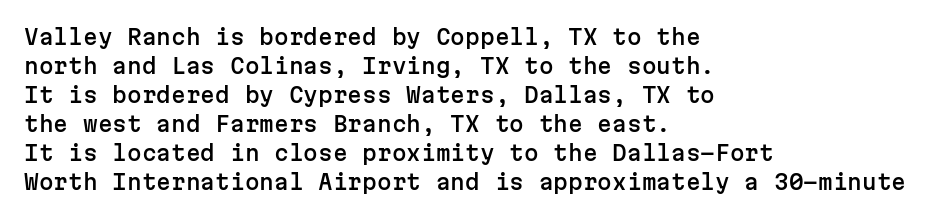
Q: Is the text italic (slanted)? A: No, it is upright.
Q: Is the text underlined? A: No.
Q: How is the paragraph aligned? A: Left-aligned.
Q: Is the spacing between letters normal or unusually wide? A: Normal.
Q: Is the spacing between lines tight, normal or loose? A: Normal.
